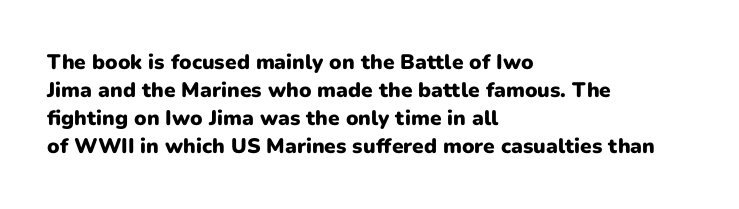
Q: Is the text bold? A: Yes.
Q: Is the text italic (slanted)? A: No, it is upright.
Q: Is the text underlined? A: No.
Q: How is the paragraph aligned? A: Left-aligned.
Q: Is the spacing between letters normal or unusually wide? A: Normal.
Q: Is the spacing between lines tight, normal or loose? A: Normal.
